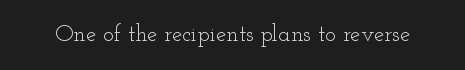
The type is set solid horizontally, with unmodified tracking. Words float on clear page, feet unadorned. A quiet, ordinary-to-light weight characterises the typeface. The type sits square on the baseline with zero lean.
